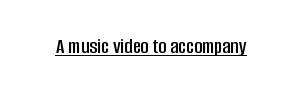
Q: Is the text italic (slanted)? A: No, it is upright.
Q: Is the text underlined? A: Yes.
Q: Is the spacing between letters normal or unusually wide? A: Normal.
